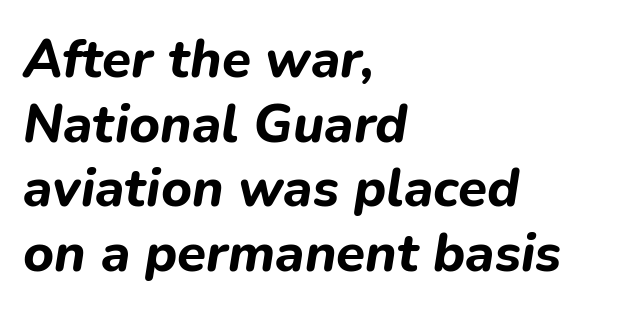
The image shows 53 px bold type, italic (leaning right); set left-aligned, line spacing 1.22x, normal letter spacing, not underlined; low stroke contrast and a medium x-height.
